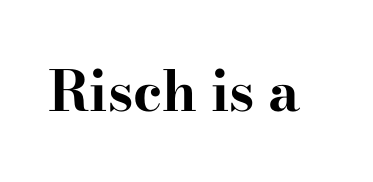
Q: Is the text bold? A: Yes.
Q: Is the text italic (slanted)? A: No, it is upright.
Q: Is the typeface a serif or a sans-serif typeface? A: Serif.
Q: Is the text underlined? A: No.
Q: Is the spacing between letters normal or unusually wide? A: Normal.
Q: Width (condensed, normal, or wide)? A: Wide.
Q: Stroke contrast? A: High.
Q: x-height? A: Small.
Q: Monospaced? A: No.
